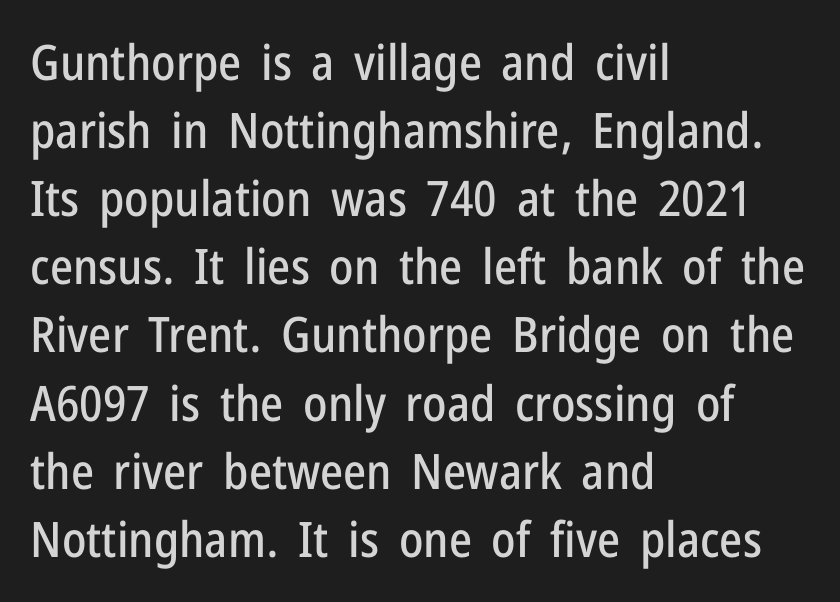
A clean baseline with only descenders dipping below it. The letters stand upright; this is a roman face. The letters advance in unequal steps, a hallmark of proportional type. Where is the straight margin? On the left. Nope, no serifs anywhere on these letters.
